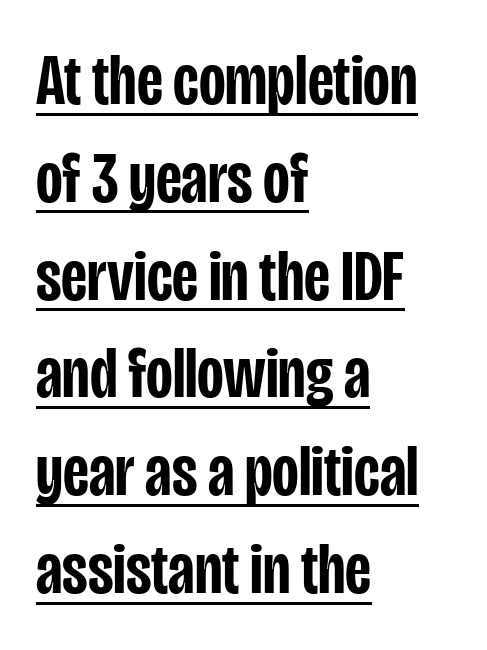
Q: Is the text bold? A: Semi-bold.
Q: Is the text italic (slanted)? A: No, it is upright.
Q: Is the typeface a serif or a sans-serif typeface? A: Sans-serif.
Q: Is the text underlined? A: Yes.
Q: How is the paragraph aligned? A: Left-aligned.
Q: Is the spacing between letters normal or unusually wide? A: Normal.
Q: Is the spacing between lines tight, normal or loose? A: Normal.
Q: Width (condensed, normal, or wide)? A: Condensed.
Q: Stroke contrast? A: Low.
Q: x-height? A: Large.
Q: Monospaced? A: No.
